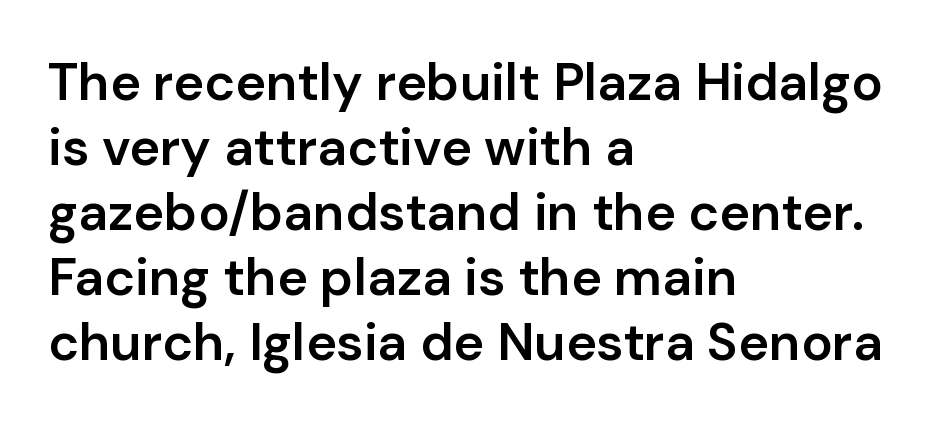
Visually the block forms a straight wall on the left and a jagged coastline on the right. Honestly, there is no underline to notice here at all. Unlike italic type, these characters show no tilt at all. Vertically, the passage feels balanced, rows spaced as you'd expect.
